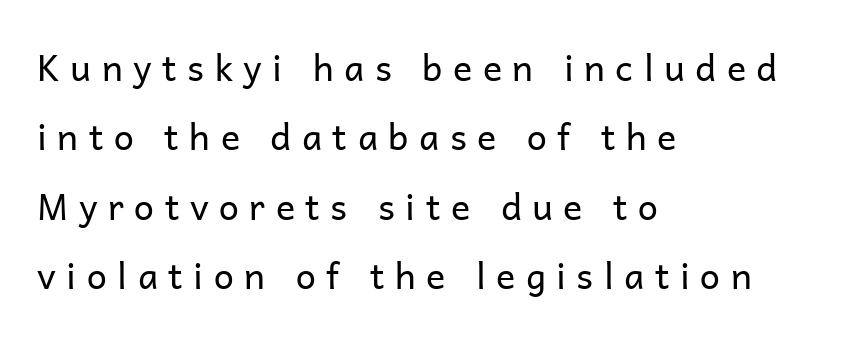
The letters are spread apart with noticeably loose tracking. Is the block centered? No — it sits flush against the left margin. Horizontal bands of white between lines are thick stripes. The glyphs in this specimen are sans serif. Is this a heavy cut? Hardly; it is regular or lighter. This is the regular roman posture of the typeface.
